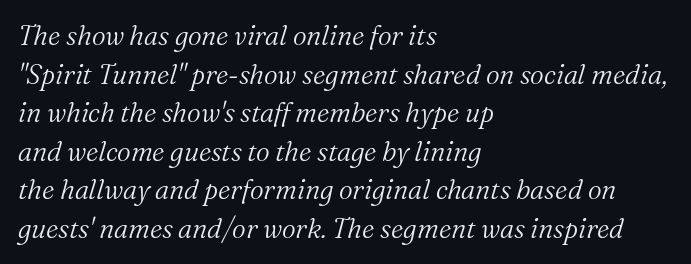
{"italic": "yes", "lean": "right", "slant_degrees": 16, "bold": "no", "underline": "no", "align": "left", "line_spacing": "normal", "line_spacing_ratio": 1.43, "letter_spacing": "normal", "letter_spacing_em": 0.0, "glyph_px": 27}
